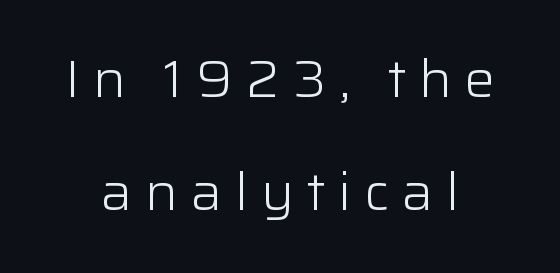
The image shows 51 px light sans-serif type, upright; set loose line spacing (2.22x), unusually wide letter spacing (+0.25 em), not underlined; low stroke contrast and a medium x-height.
